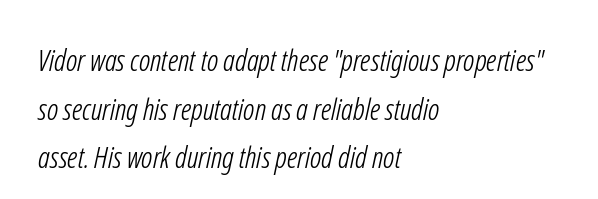
The image shows 30 px light, condensed sans-serif type; set left-aligned, normal line spacing (1.62x), normal letter spacing, not underlined; low stroke contrast and a medium x-height.
